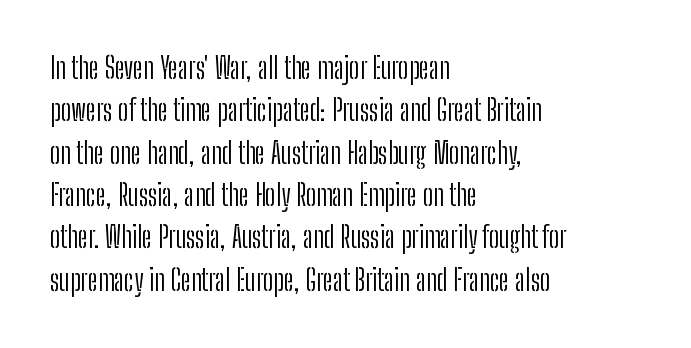
The image shows 29 px light, condensed sans-serif type, upright; set left-aligned, normal line spacing (1.46x), normal letter spacing, not underlined; low stroke contrast and a medium x-height.
